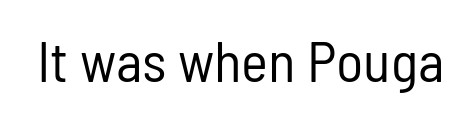
{"serif": "no", "italic": "no", "bold": "no", "weight": "regular", "width": "condensed", "stroke_contrast": "low", "x_height": "medium", "monospaced": "no", "underline": "no", "letter_spacing": "normal", "letter_spacing_em": 0.0, "glyph_px": 57}
